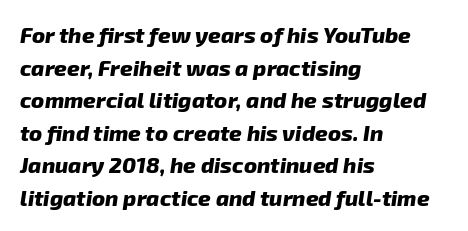
Q: Is the text bold? A: Yes.
Q: Is the text underlined? A: No.
Q: How is the paragraph aligned? A: Left-aligned.
Q: Is the spacing between letters normal or unusually wide? A: Normal.
Q: Is the spacing between lines tight, normal or loose? A: Normal.
